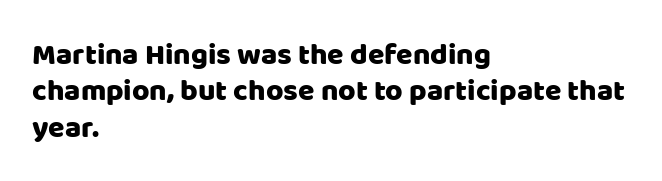
The image shows 30 px sans-serif type, upright; set left-aligned, line spacing 1.21x, normal letter spacing, not underlined; low stroke contrast and a large x-height.
